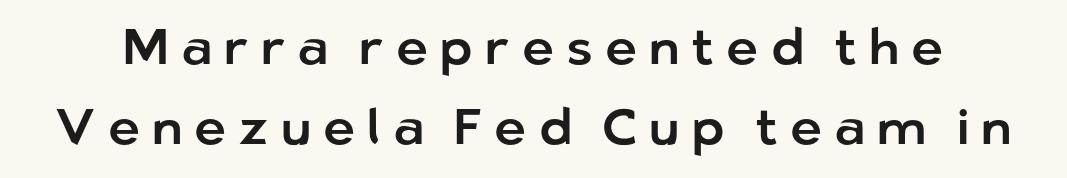
The image shows 50 px sans-serif type, upright; set normal line spacing (1.6x), unusually wide letter spacing (+0.24 em), not underlined; low stroke contrast and a medium x-height.
